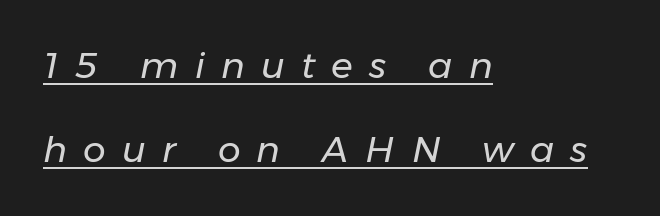
The image shows 36 px regular-weight type, italic (leaning right); set left-aligned, loose line spacing (2.34x), unusually wide letter spacing (+0.45 em), underlined; low stroke contrast and a medium x-height.
